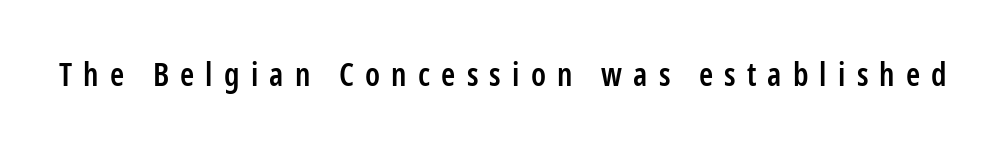
The image shows 32 px semibold, condensed sans-serif type, upright; set unusually wide letter spacing (+0.35 em), not underlined; low stroke contrast and a medium x-height.
